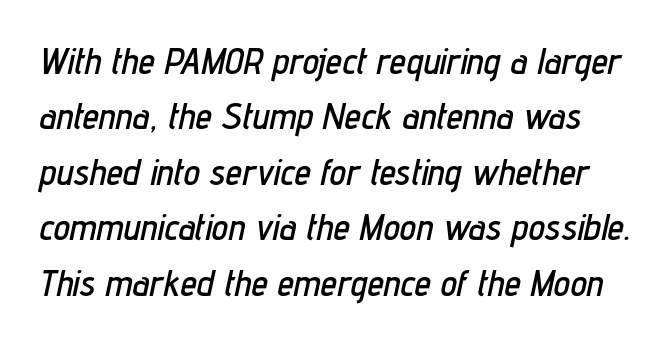
The image shows 37 px condensed type, italic (leaning right); set normal line spacing (1.5x), normal letter spacing, not underlined; low stroke contrast and a medium x-height.
